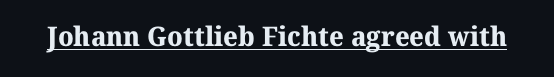
{"bold": "yes", "underline": "yes", "letter_spacing": "normal", "letter_spacing_em": 0.0, "glyph_px": 27}
